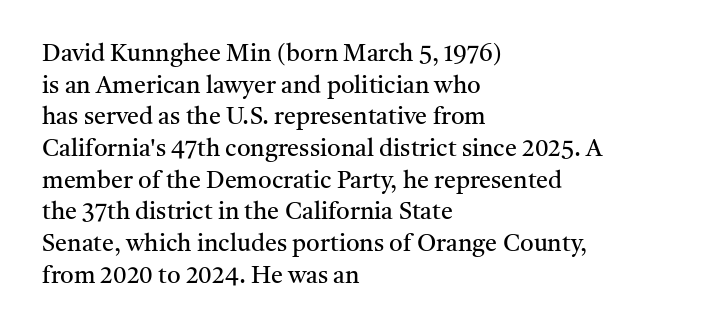
Q: Is the text bold? A: No.
Q: Is the text italic (slanted)? A: No, it is upright.
Q: Is the text underlined? A: No.
Q: How is the paragraph aligned? A: Left-aligned.
Q: Is the spacing between letters normal or unusually wide? A: Normal.
Q: Is the spacing between lines tight, normal or loose? A: Normal.
